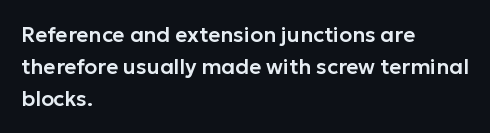
Spacing between characters is what you'd get straight out of the box. This sample is left-justified, so line endings fall wherever the words run out. Has an underline been added? It has not. Evenly set lines give the paragraph a standard silhouette. You can tell it's not italic because the verticals are truly vertical.
